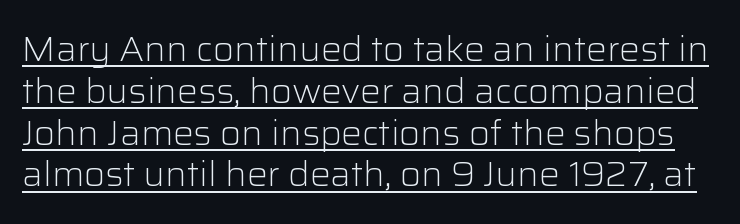
The image shows 34 px light sans-serif type, upright; set line spacing 1.23x, normal letter spacing, underlined; low stroke contrast and a medium x-height.
